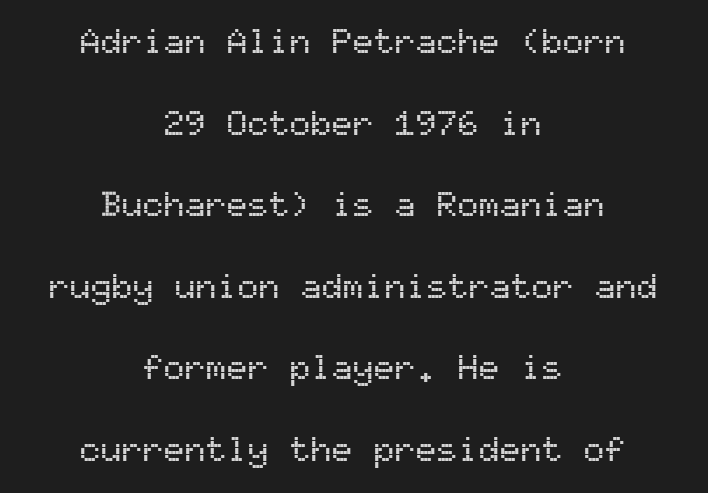
{"serif": "no", "italic": "no", "width": "normal", "stroke_contrast": "medium", "x_height": "medium", "monospaced": "yes", "underline": "no", "align": "center", "line_spacing": "loose", "line_spacing_ratio": 2.33, "letter_spacing": "normal", "letter_spacing_em": 0.0, "glyph_px": 35}
